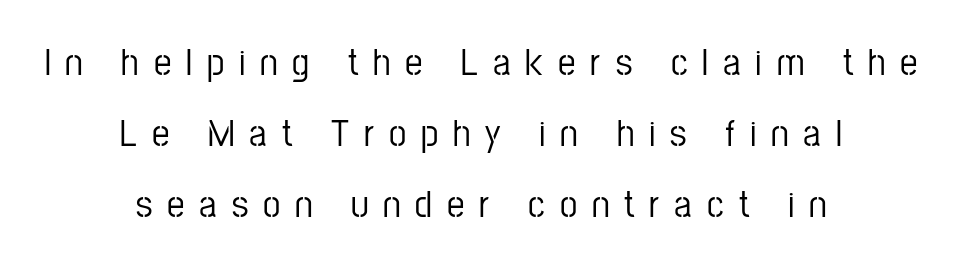
Q: Is the text italic (slanted)? A: No, it is upright.
Q: Is the typeface a serif or a sans-serif typeface? A: Sans-serif.
Q: Is the text underlined? A: No.
Q: How is the paragraph aligned? A: Centered.
Q: Is the spacing between letters normal or unusually wide? A: Unusually wide.
Q: Width (condensed, normal, or wide)? A: Condensed.
Q: Stroke contrast? A: Low.
Q: x-height? A: Medium.
Q: Monospaced? A: No.
